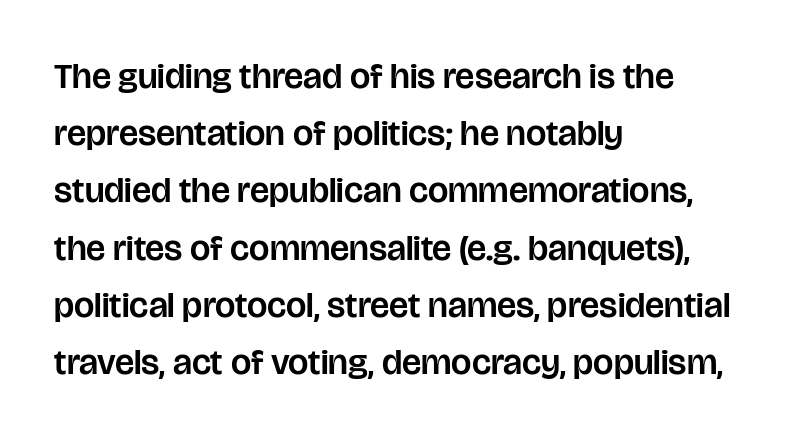
Q: Is the text italic (slanted)? A: No, it is upright.
Q: Is the typeface a serif or a sans-serif typeface? A: Sans-serif.
Q: Is the text underlined? A: No.
Q: How is the paragraph aligned? A: Left-aligned.
Q: Is the spacing between letters normal or unusually wide? A: Normal.
Q: Is the spacing between lines tight, normal or loose? A: Normal.
Q: Width (condensed, normal, or wide)? A: Normal.
Q: Stroke contrast? A: Low.
Q: x-height? A: Large.
Q: Monospaced? A: No.
